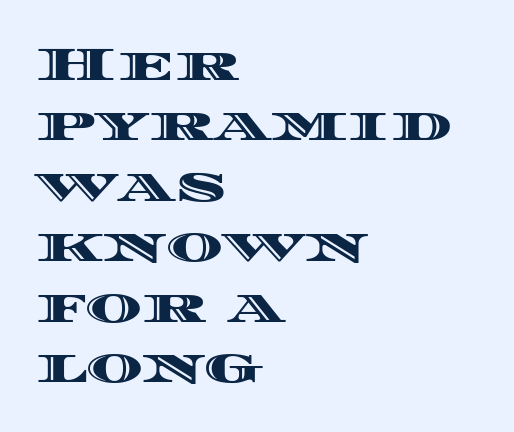
Observe the ordinary spacing: letters are neighbours, not strangers. Line beginnings align vertically; line endings do not. Nobody drew a line under any word here. The face used here is proportionally spaced, like ordinary book or web type. Leading matches the norm, producing a regular column. The lettering stays uniformly vertical, giving the passage a roman look.
